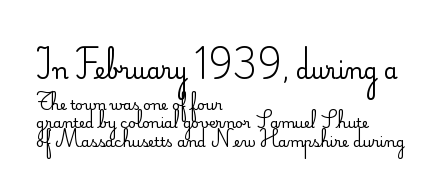
Q: Is the text bold? A: No.
Q: Is the text italic (slanted)? A: No, it is upright.
Q: Is the text underlined? A: No.
Q: How is the paragraph aligned? A: Left-aligned.
Q: Is the spacing between letters normal or unusually wide? A: Normal.
Q: Is the spacing between lines tight, normal or loose? A: Normal.
Q: Which block of text is set in a larger size, the first (top) or the second (bottom)? A: The first (top) one.
